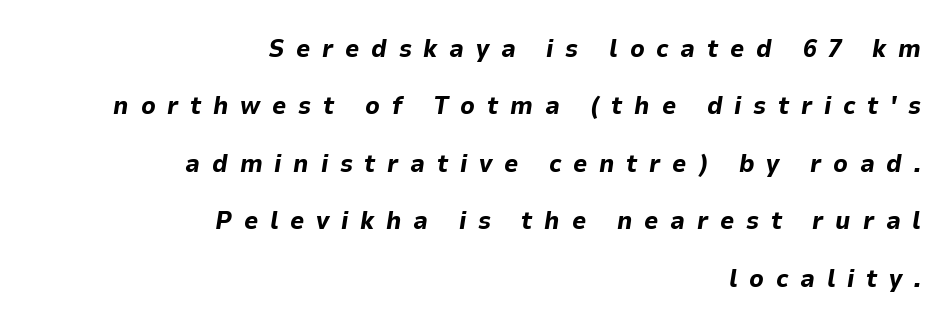
Q: Is the text bold? A: Yes.
Q: Is the text italic (slanted)? A: Yes, it leans right by about 9 degrees.
Q: Is the text underlined? A: No.
Q: How is the paragraph aligned? A: Right-aligned.
Q: Is the spacing between letters normal or unusually wide? A: Unusually wide.
Q: Is the spacing between lines tight, normal or loose? A: Loose.
